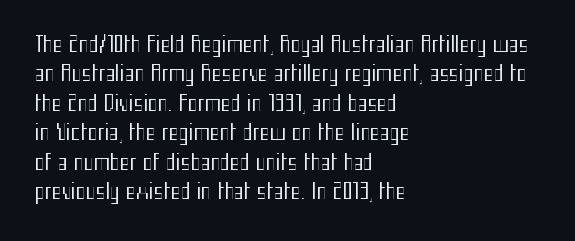
The image shows 21 px text type, upright; set left-aligned, normal line spacing (1.4x), normal letter spacing, not underlined.
